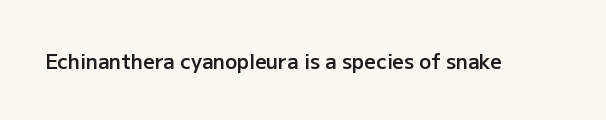
The image shows 20 px text type, upright; set normal letter spacing, not underlined.
